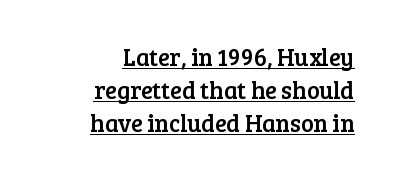
{"italic": "no", "underline": "yes", "align": "right", "line_spacing": "normal", "line_spacing_ratio": 1.38, "letter_spacing": "normal", "letter_spacing_em": 0.0, "glyph_px": 24}
